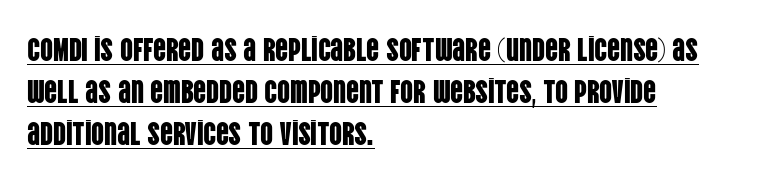
Q: Is the text italic (slanted)? A: No, it is upright.
Q: Is the typeface a serif or a sans-serif typeface? A: Sans-serif.
Q: Is the text underlined? A: Yes.
Q: How is the paragraph aligned? A: Left-aligned.
Q: Is the spacing between letters normal or unusually wide? A: Normal.
Q: Is the spacing between lines tight, normal or loose? A: Normal.
Q: Width (condensed, normal, or wide)? A: Condensed.
Q: Stroke contrast? A: Low.
Q: x-height? A: Large.
Q: Monospaced? A: No.
